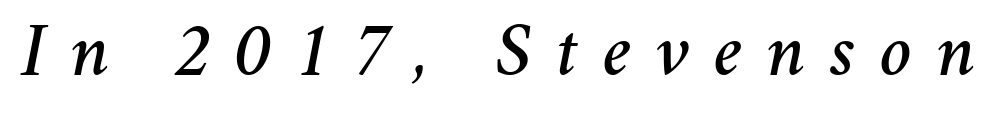
{"italic": "yes", "lean": "right", "slant_degrees": 11, "width": "normal", "stroke_contrast": "medium", "x_height": "medium", "monospaced": "no", "underline": "no", "letter_spacing": "wide", "letter_spacing_em": 0.32, "glyph_px": 76}
